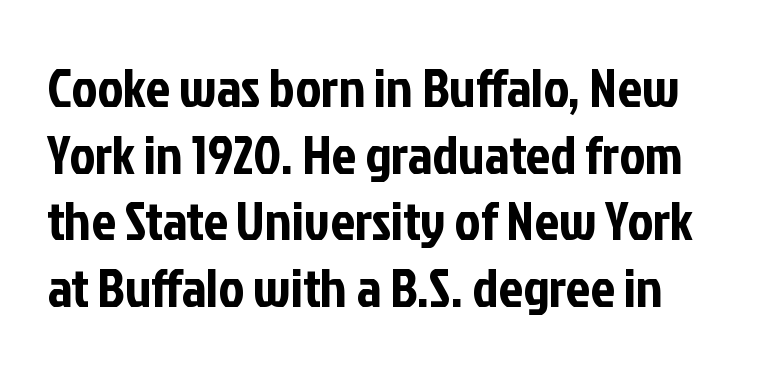
The image shows 55 px condensed sans-serif type, upright; set line spacing 1.21x, normal letter spacing, not underlined; low stroke contrast and a medium x-height.
